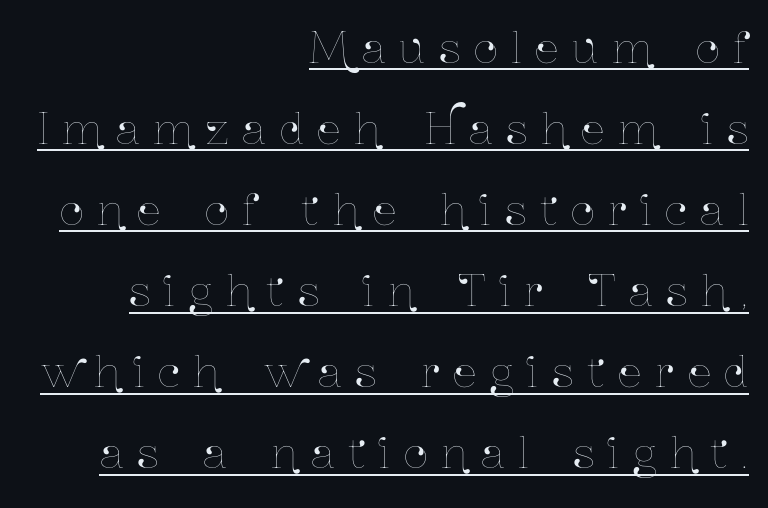
Students, note that the glyphs here are deliberately spaced far apart. The lines in this sample share a right terminus and differ only in where they begin. The passage shown is typed in a proportional face where columns would drift. Does the leading feel generous? Absolutely, it's lavish. Underline: present.
